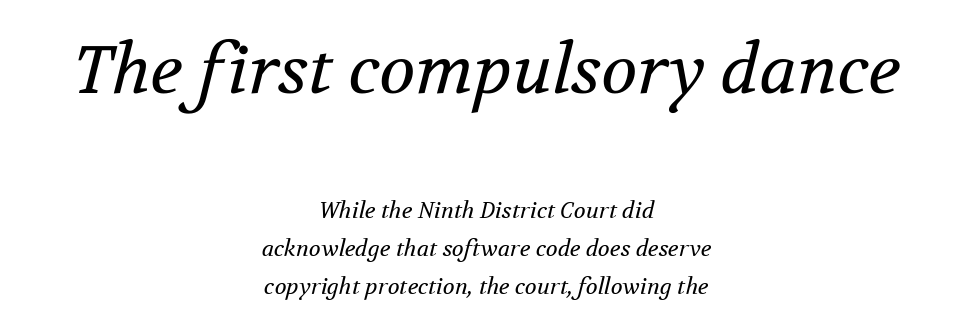
These two chunks differ in scale, with the top chunk taking the larger measure. Character widths vary here, with narrow letters taking less room than wide ones. A quiet, ordinary-to-light weight characterises the typeface. Clear beneath every line of the passage. Tall strokes in this sample are angled rather than plumb. This sample is center-justified, so both line endings float freely.
